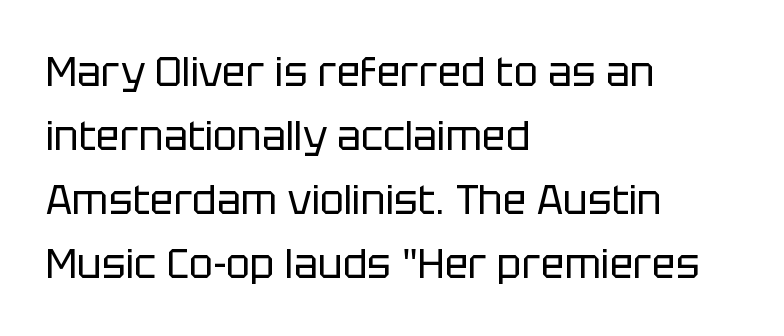
The image shows 40 px regular-weight sans-serif type, upright; set left-aligned, normal line spacing (1.6x), normal letter spacing, not underlined; low stroke contrast and a large x-height.
